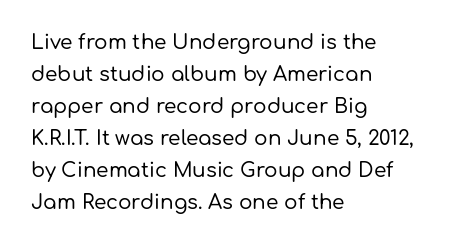
Q: Is the text italic (slanted)? A: No, it is upright.
Q: Is the text underlined? A: No.
Q: How is the paragraph aligned? A: Left-aligned.
Q: Is the spacing between letters normal or unusually wide? A: Normal.
Q: Is the spacing between lines tight, normal or loose? A: Normal.
